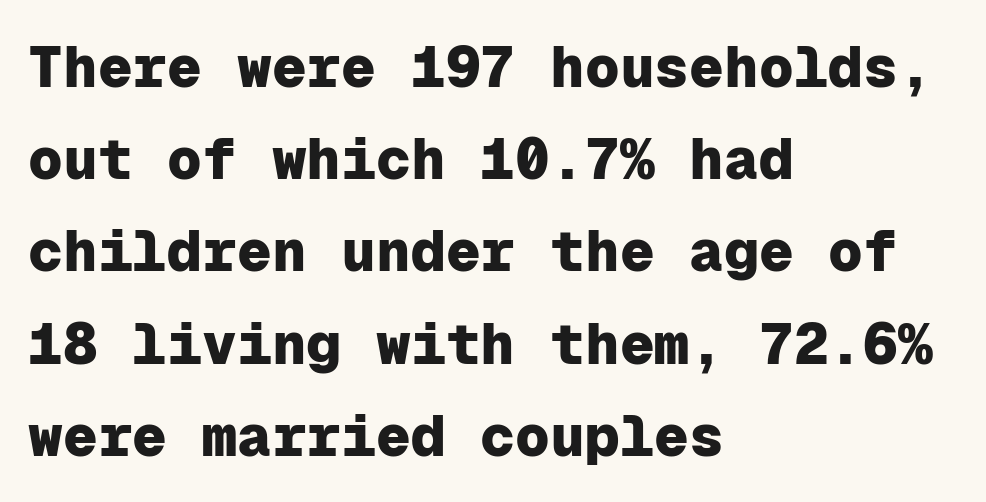
Strong, thick strokes mark this as bold type. Each new line begins a customary step beneath the previous one. Fixed-width glyphs throughout — classic coding-font behaviour. A clean baseline with only descenders dipping below it. The lines are quadded left. Every character sits straight up, as roman type does.
